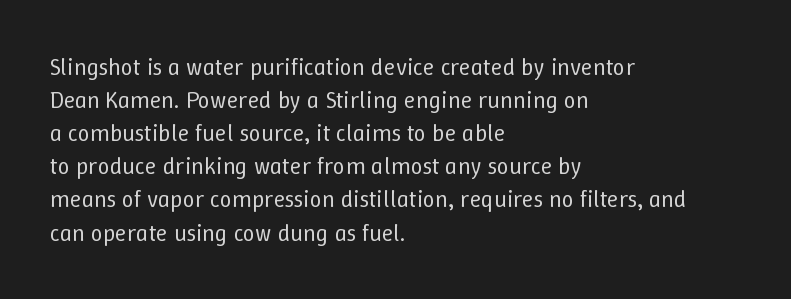
The image shows 24 px text type, upright; set left-aligned, normal line spacing (1.38x), normal letter spacing, not underlined.
